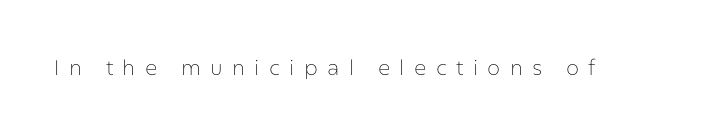
{"italic": "no", "bold": "no", "underline": "no", "letter_spacing": "wide", "letter_spacing_em": 0.44, "glyph_px": 21}
